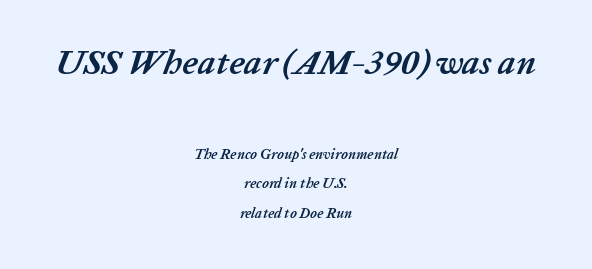
Students, note that the glyphs here touch the page at normal intervals. A student would call this center alignment; a typographer would say set centered. Think of a printed novel: that variable character pitch is what you see here. Compared with ordinary roman type, these characters are visibly tilted.
